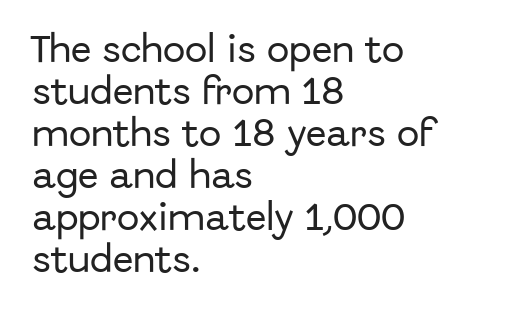
{"serif": "no", "italic": "no", "width": "normal", "stroke_contrast": "low", "x_height": "medium", "monospaced": "no", "underline": "no", "align": "left", "line_spacing": "normal", "line_spacing_ratio": 1.4, "letter_spacing": "normal", "letter_spacing_em": 0.0, "glyph_px": 30}
